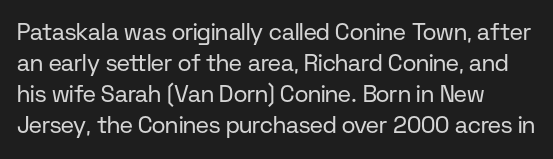
{"italic": "no", "bold": "no", "underline": "no", "align": "left", "line_spacing": "normal", "line_spacing_ratio": 1.35, "letter_spacing": "normal", "letter_spacing_em": 0.0, "glyph_px": 23}
